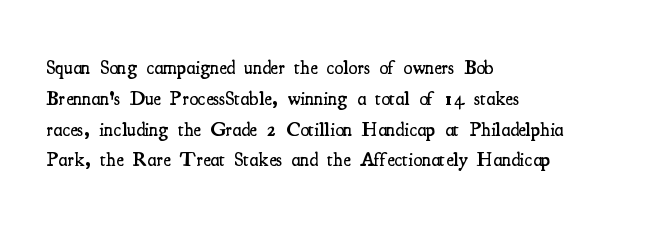
Strokes here are thickened, but only to semibold level. Successive baselines arrive at the customary interval. The axis of the letterforms is exactly vertical. Anything drawn beneath the words? Only blank space. Which margin do the lines hug? The left one — the right edge is uneven. This rendering leaves character spacing at its baseline value.
